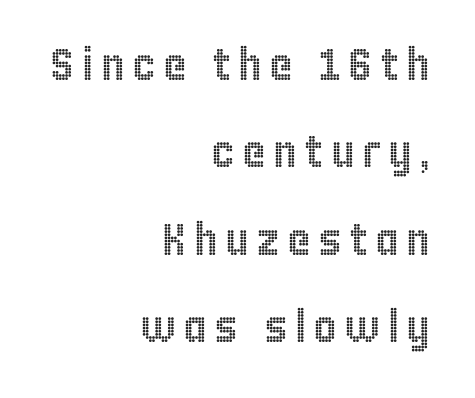
The image shows 45 px condensed type, upright; set right-aligned, loose line spacing (1.94x), not underlined; a large x-height.
